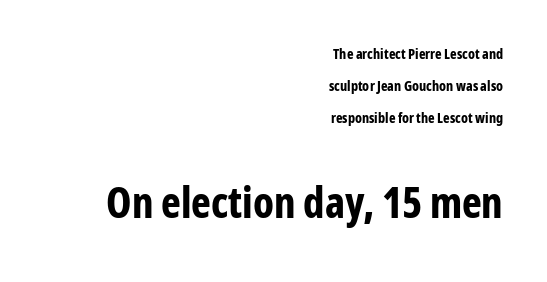
{"serif": "no", "italic": "no", "bold": "yes", "weight": "bold", "width": "condensed", "stroke_contrast": "low", "x_height": "medium", "monospaced": "no", "underline": "no", "align": "right", "line_spacing": "loose", "line_spacing_ratio": 2.28, "letter_spacing": "normal", "letter_spacing_em": 0.0, "larger_block": "second", "size_ratio": 3.0, "glyph_px": 42}
